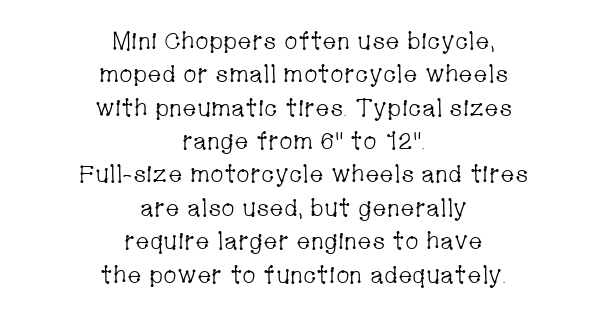
{"italic": "no", "bold": "no", "underline": "no", "align": "center", "line_spacing": "normal", "line_spacing_ratio": 1.39, "letter_spacing": "normal", "letter_spacing_em": 0.0, "glyph_px": 24}
